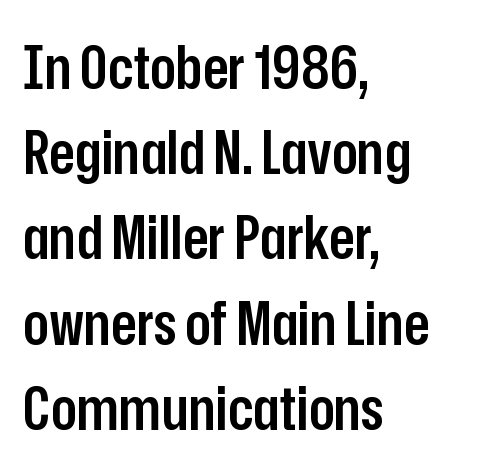
The image shows 60 px semibold, condensed sans-serif type, upright; set left-aligned, normal line spacing (1.42x), normal letter spacing, not underlined; low stroke contrast and a medium x-height.
